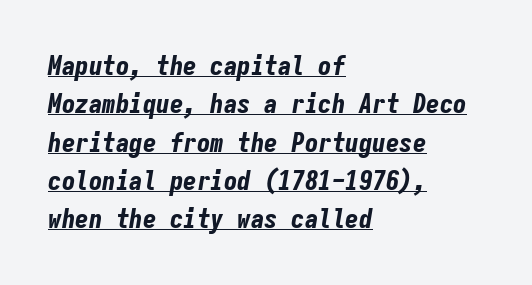
{"italic": "yes", "lean": "right", "slant_degrees": 9, "bold": "yes", "underline": "yes", "align": "left", "line_spacing": "normal", "line_spacing_ratio": 1.42, "letter_spacing": "normal", "letter_spacing_em": 0.0, "glyph_px": 27}
